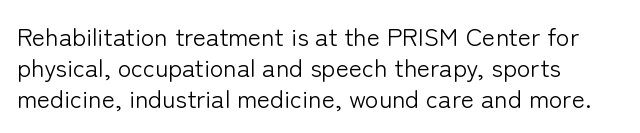
{"italic": "no", "bold": "no", "underline": "no", "align": "left", "line_spacing_ratio": 1.24, "letter_spacing": "normal", "letter_spacing_em": 0.0, "glyph_px": 25}
